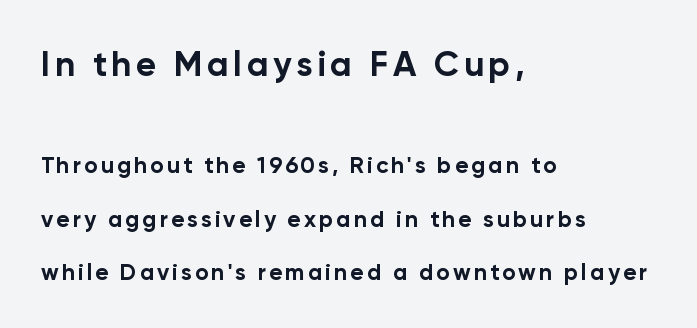
Classification — sans serif. I'd describe the lettering as bold — thick and assertive. The passage shown is typed in a proportional face where columns would drift. Compared with typical paragraphs, the rows here are farther apart. Check under the words: just untouched page.
